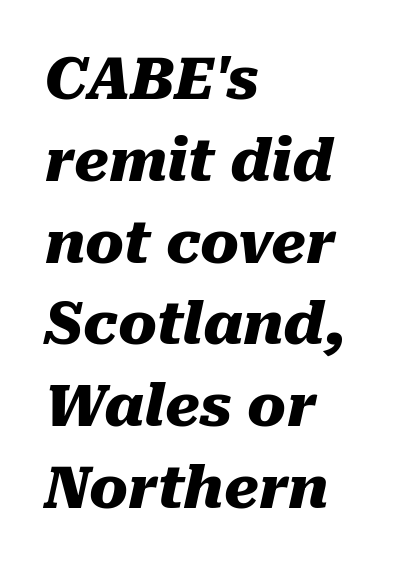
{"italic": "yes", "lean": "right", "slant_degrees": 10, "bold": "yes", "weight": "heavy", "width": "normal", "stroke_contrast": "medium", "x_height": "medium", "monospaced": "no", "underline": "no", "align": "left", "line_spacing": "normal", "line_spacing_ratio": 1.41, "letter_spacing": "normal", "letter_spacing_em": 0.0, "glyph_px": 58}
